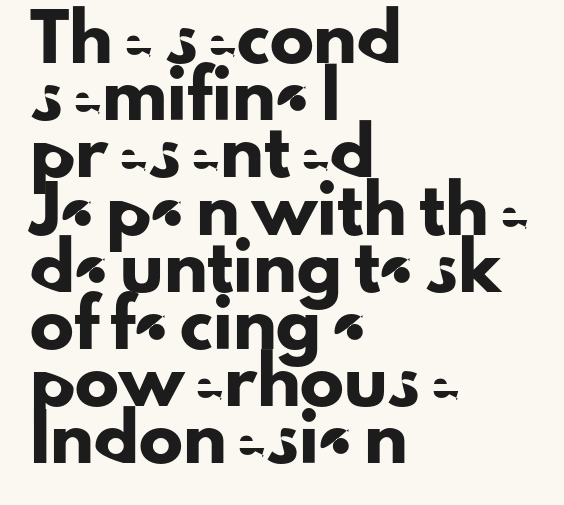
The image shows 44 px sans-serif type, upright; set left-aligned, normal line spacing (1.3x), normal letter spacing, not underlined; low stroke contrast and a small x-height.
